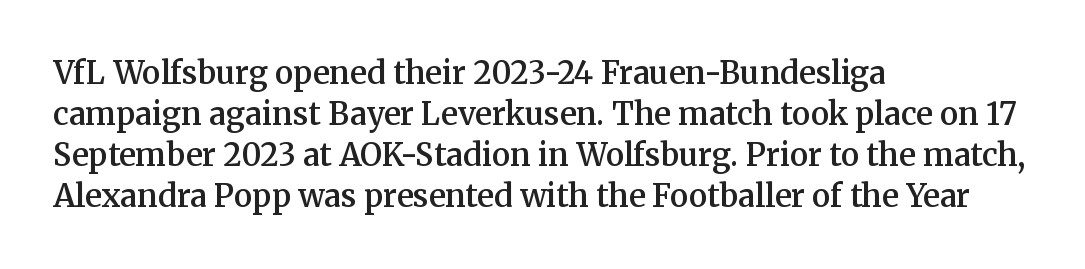
{"serif": "yes", "italic": "no", "bold": "semi", "weight": "semibold", "width": "normal", "stroke_contrast": "medium", "x_height": "medium", "monospaced": "no", "underline": "no", "align": "left", "line_spacing": "normal", "line_spacing_ratio": 1.32, "letter_spacing": "normal", "letter_spacing_em": 0.0, "glyph_px": 31}
